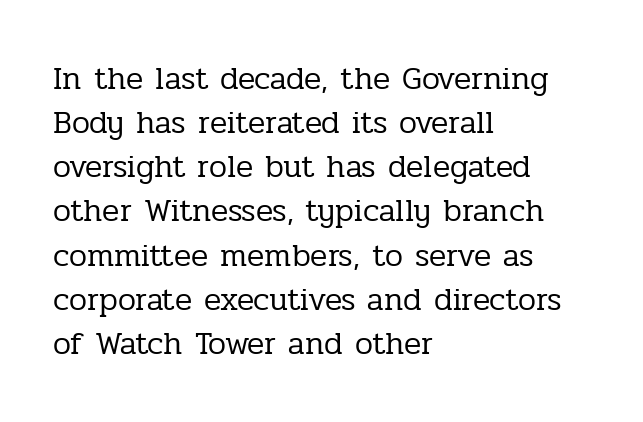
{"serif": "yes", "italic": "no", "bold": "no", "weight": "regular", "width": "normal", "stroke_contrast": "low", "x_height": "medium", "monospaced": "no", "underline": "no", "align": "left", "line_spacing": "normal", "line_spacing_ratio": 1.38, "letter_spacing": "normal", "letter_spacing_em": 0.0, "glyph_px": 32}
